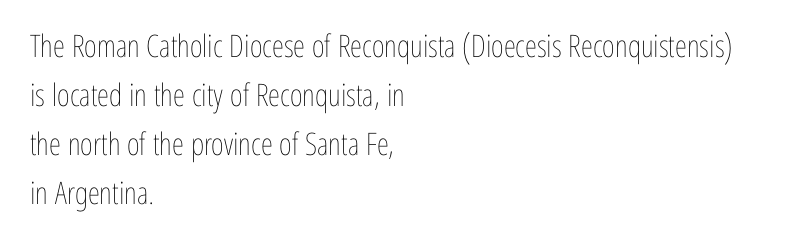
The image shows 31 px thin, condensed type, upright; set left-aligned, normal line spacing (1.58x), normal letter spacing, not underlined; low stroke contrast and a medium x-height.
